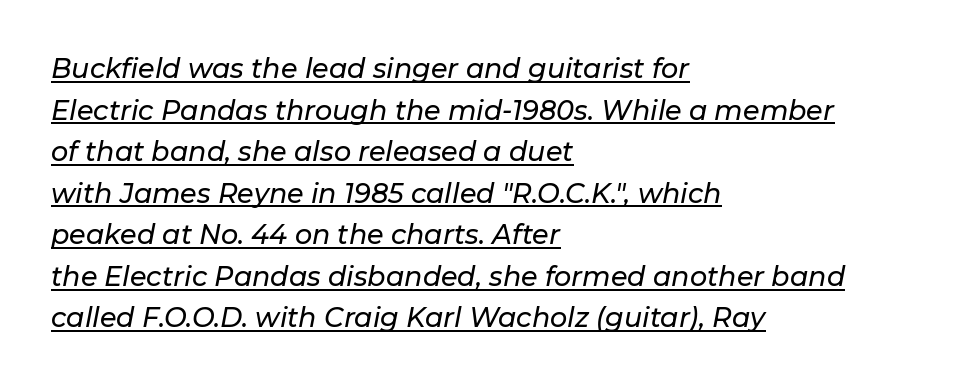
{"italic": "yes", "lean": "right", "slant_degrees": 11, "underline": "yes", "align": "left", "line_spacing": "normal", "line_spacing_ratio": 1.54, "letter_spacing": "normal", "letter_spacing_em": 0.0, "glyph_px": 27}
